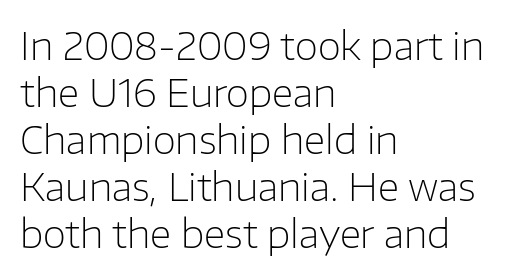
{"serif": "no", "italic": "no", "bold": "no", "weight": "light", "width": "normal", "stroke_contrast": "low", "x_height": "medium", "monospaced": "no", "underline": "no", "align": "left", "line_spacing_ratio": 1.24, "letter_spacing": "normal", "letter_spacing_em": 0.0, "glyph_px": 38}
